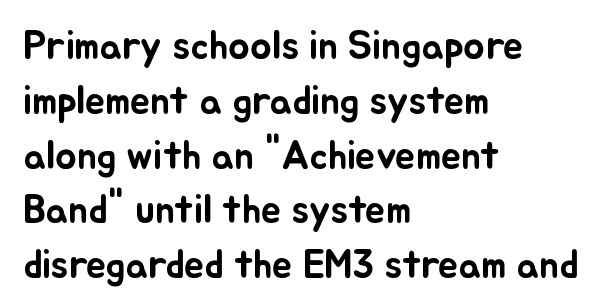
{"italic": "no", "width": "normal", "stroke_contrast": "low", "x_height": "small", "monospaced": "no", "underline": "no", "align": "left", "line_spacing": "normal", "line_spacing_ratio": 1.37, "letter_spacing": "normal", "letter_spacing_em": 0.0, "glyph_px": 40}
